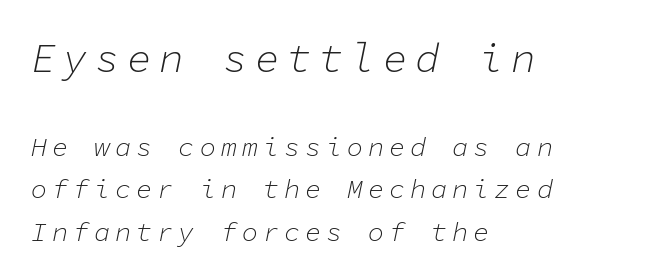
{"italic": "yes", "lean": "right", "slant_degrees": 11, "bold": "no", "weight": "light", "width": "normal", "stroke_contrast": "low", "x_height": "medium", "monospaced": "yes", "underline": "no", "align": "left", "line_spacing": "normal", "line_spacing_ratio": 1.58, "larger_block": "first", "size_ratio": 1.52, "glyph_px": 41}
